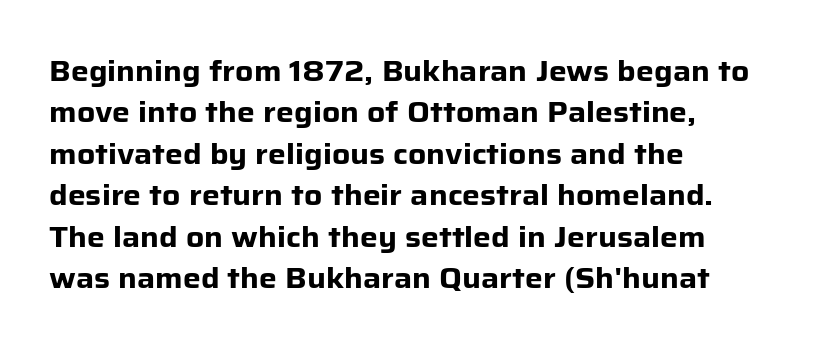
{"serif": "no", "italic": "no", "bold": "yes", "weight": "heavy", "width": "normal", "stroke_contrast": "low", "x_height": "medium", "monospaced": "no", "underline": "no", "align": "left", "line_spacing": "normal", "line_spacing_ratio": 1.48, "letter_spacing": "normal", "letter_spacing_em": 0.0, "glyph_px": 28}
